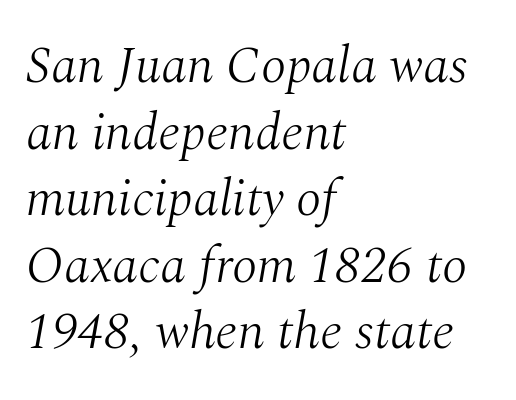
A typesetter would mark this as italic. Summary of weight: not heavy and not bold. These lines are rendered in a variable-pitch font. The letterforms sit shoulder to shoulder at normal distance.
